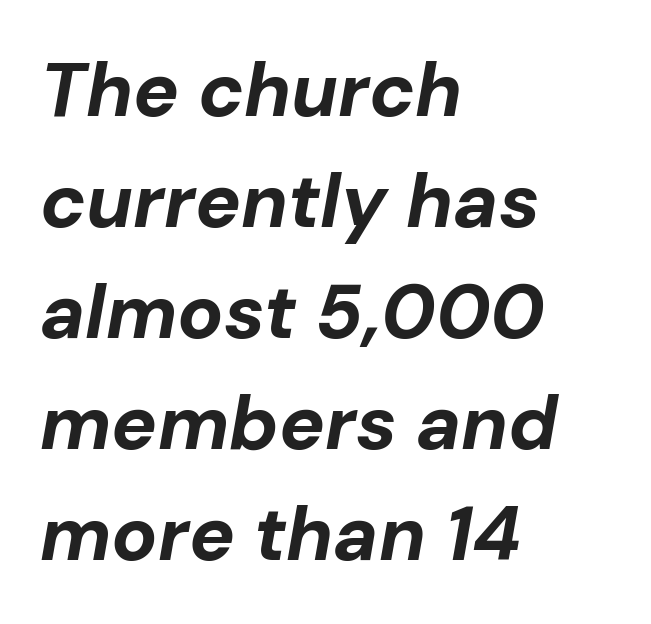
{"italic": "yes", "lean": "right", "slant_degrees": 10, "bold": "yes", "weight": "bold", "width": "normal", "stroke_contrast": "low", "x_height": "medium", "monospaced": "no", "underline": "no", "align": "left", "line_spacing": "normal", "line_spacing_ratio": 1.46, "letter_spacing": "normal", "letter_spacing_em": 0.0, "glyph_px": 76}
